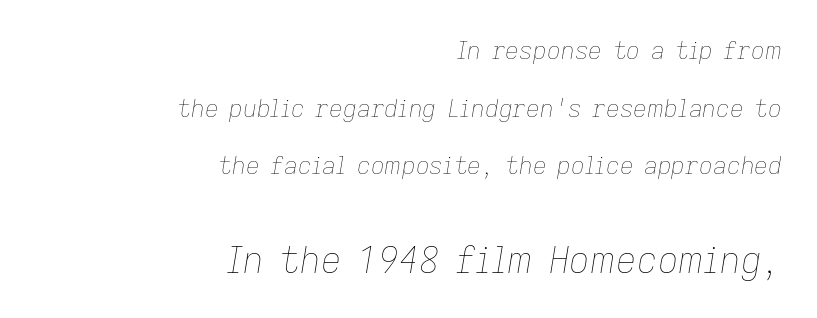
Q: Is the text bold? A: No.
Q: Is the text italic (slanted)? A: Yes, it leans right by about 9 degrees.
Q: Is the text underlined? A: No.
Q: How is the paragraph aligned? A: Right-aligned.
Q: Is the spacing between letters normal or unusually wide? A: Normal.
Q: Is the spacing between lines tight, normal or loose? A: Loose.
Q: Which block of text is set in a larger size, the first (top) or the second (bottom)? A: The second (bottom) one.
Q: Width (condensed, normal, or wide)? A: Normal.
Q: Stroke contrast? A: Low.
Q: x-height? A: Medium.
Q: Monospaced? A: No.
